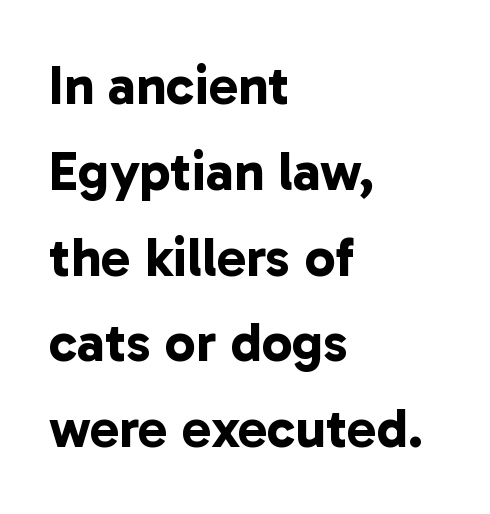
Is there much room between lines? A standard amount, neither cramped nor airy. Does the weight exceed regular? Yes, all the way to bold. A typesetter would call this zero additional tracking. The space directly below the letters is spotless. The designer went with a sans here, leaving each stem footless.
